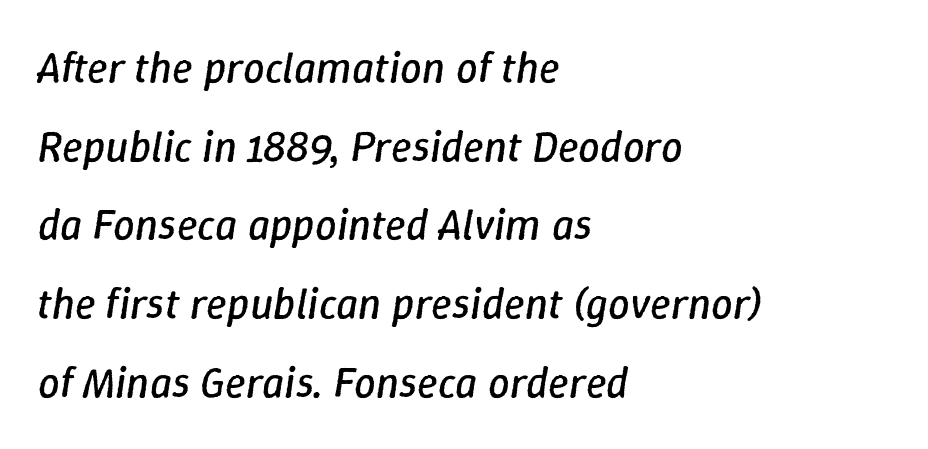
The image shows 43 px regular-weight type, italic (leaning right); set left-aligned, line spacing 1.83x, normal letter spacing, not underlined; low stroke contrast and a medium x-height.
